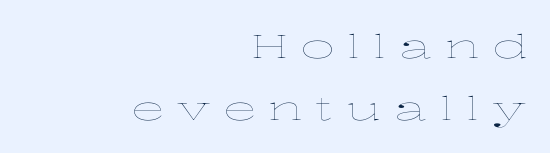
{"italic": "no", "bold": "no", "weight": "thin", "width": "wide", "stroke_contrast": "low", "x_height": "medium", "monospaced": "no", "underline": "no", "align": "right", "line_spacing_ratio": 1.87, "letter_spacing": "wide", "letter_spacing_em": 0.39, "glyph_px": 33}
